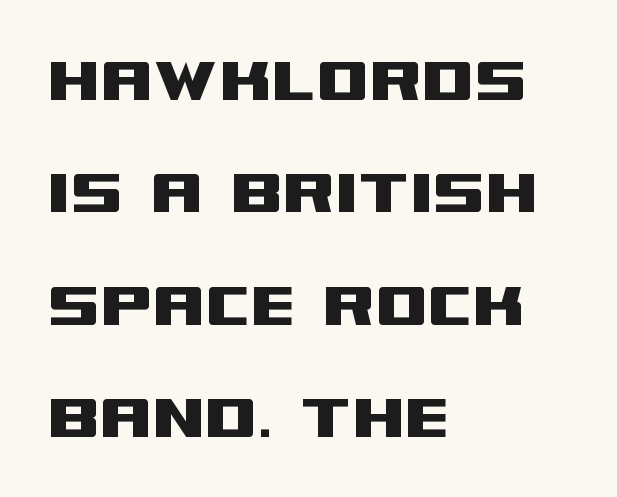
Q: Is the text italic (slanted)? A: No, it is upright.
Q: Is the typeface a serif or a sans-serif typeface? A: Sans-serif.
Q: Is the text underlined? A: No.
Q: How is the paragraph aligned? A: Left-aligned.
Q: Is the spacing between letters normal or unusually wide? A: Normal.
Q: Is the spacing between lines tight, normal or loose? A: Normal.
Q: Width (condensed, normal, or wide)? A: Wide.
Q: Stroke contrast? A: Medium.
Q: x-height? A: Large.
Q: Monospaced? A: No.
